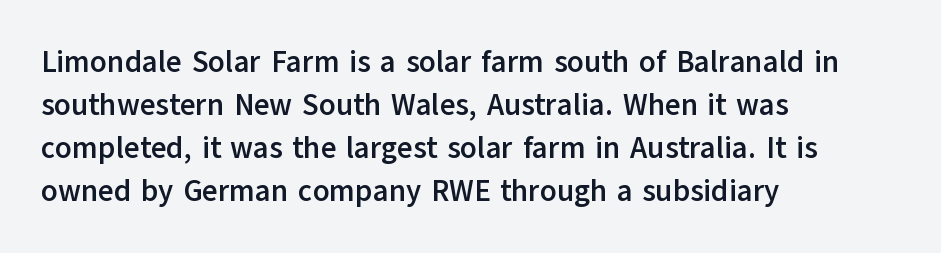
{"serif": "no", "italic": "no", "bold": "yes", "weight": "semibold", "width": "normal", "stroke_contrast": "low", "x_height": "medium", "monospaced": "no", "underline": "no", "align": "left", "line_spacing": "normal", "line_spacing_ratio": 1.43, "letter_spacing": "normal", "letter_spacing_em": 0.0, "glyph_px": 30}
